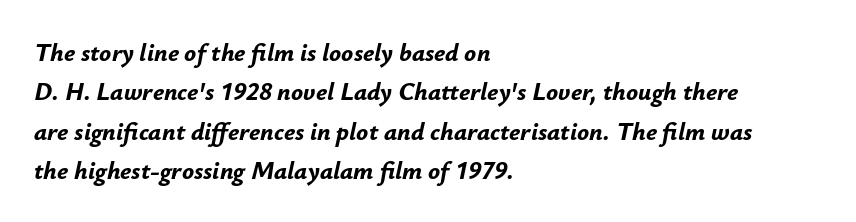
{"italic": "yes", "lean": "right", "slant_degrees": 12, "bold": "yes", "underline": "no", "align": "left", "line_spacing": "normal", "line_spacing_ratio": 1.58, "letter_spacing": "normal", "letter_spacing_em": 0.0, "glyph_px": 25}
